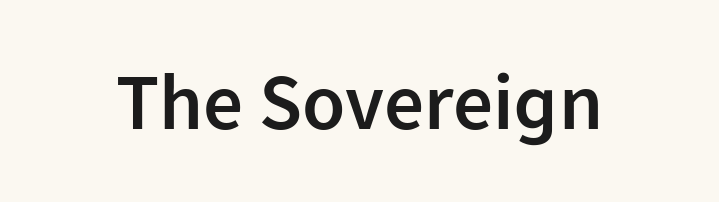
The image shows 79 px semibold sans-serif type, upright; set normal letter spacing, not underlined; low stroke contrast and a medium x-height.
